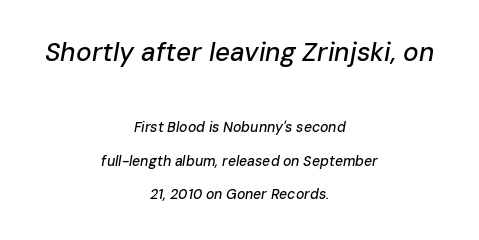
{"italic": "yes", "lean": "right", "slant_degrees": 10, "underline": "no", "align": "center", "line_spacing": "loose", "line_spacing_ratio": 2.4, "letter_spacing": "normal", "letter_spacing_em": 0.0, "larger_block": "first", "size_ratio": 1.86, "glyph_px": 26}
